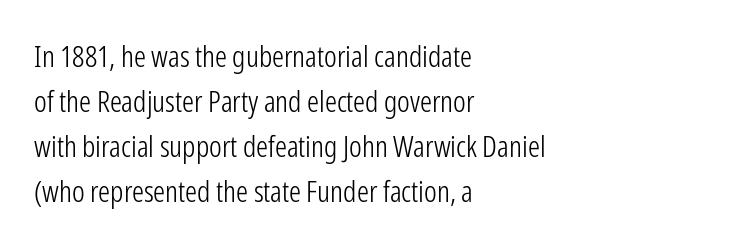
{"serif": "no", "italic": "no", "bold": "no", "weight": "light", "width": "condensed", "stroke_contrast": "low", "x_height": "medium", "monospaced": "no", "underline": "no", "align": "left", "line_spacing": "normal", "line_spacing_ratio": 1.5, "letter_spacing": "normal", "letter_spacing_em": 0.0, "glyph_px": 30}
